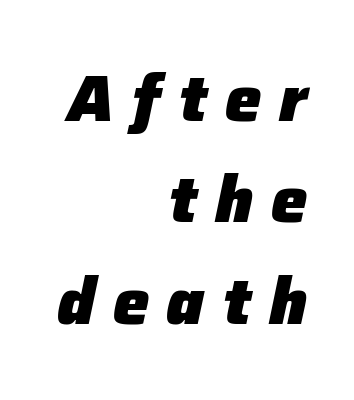
If you drew a line through each stem, it would be angled. The passage shown is emphatically bold. Students, observe: this is what conventionally led text looks like. Inter-character spacing is expanded well beyond the font's built-in metrics.
